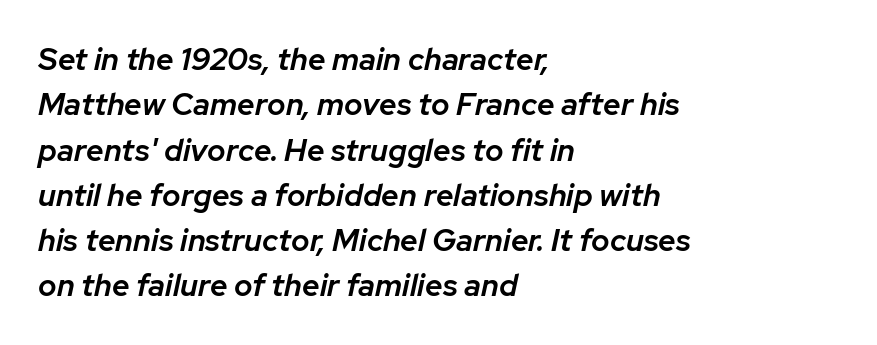
{"italic": "yes", "lean": "right", "slant_degrees": 12, "bold": "semi", "weight": "semibold", "width": "normal", "stroke_contrast": "low", "x_height": "medium", "monospaced": "no", "underline": "no", "align": "left", "line_spacing": "normal", "line_spacing_ratio": 1.46, "letter_spacing": "normal", "letter_spacing_em": 0.0, "glyph_px": 31}
